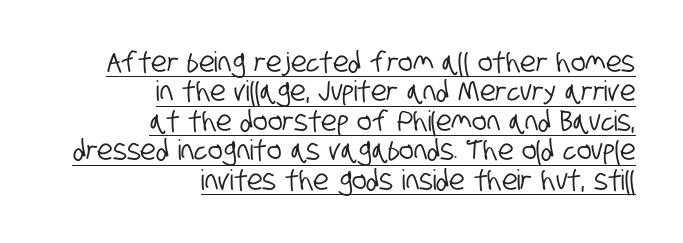
{"serif": "no", "width": "condensed", "stroke_contrast": "low", "x_height": "large", "monospaced": "no", "underline": "yes", "align": "right", "line_spacing": "tight", "line_spacing_ratio": 1.05, "letter_spacing": "normal", "letter_spacing_em": 0.0, "glyph_px": 28}
